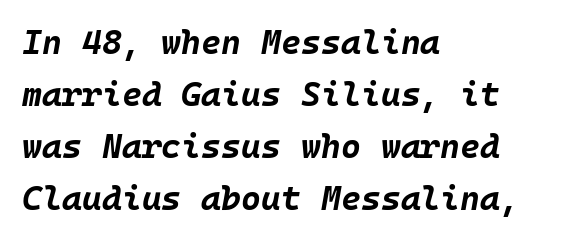
Q: Is the text bold? A: Yes.
Q: Is the text italic (slanted)? A: Yes, it leans right by about 10 degrees.
Q: Is the text underlined? A: No.
Q: How is the paragraph aligned? A: Left-aligned.
Q: Is the spacing between letters normal or unusually wide? A: Normal.
Q: Is the spacing between lines tight, normal or loose? A: Normal.
Q: Width (condensed, normal, or wide)? A: Normal.
Q: Stroke contrast? A: Low.
Q: x-height? A: Large.
